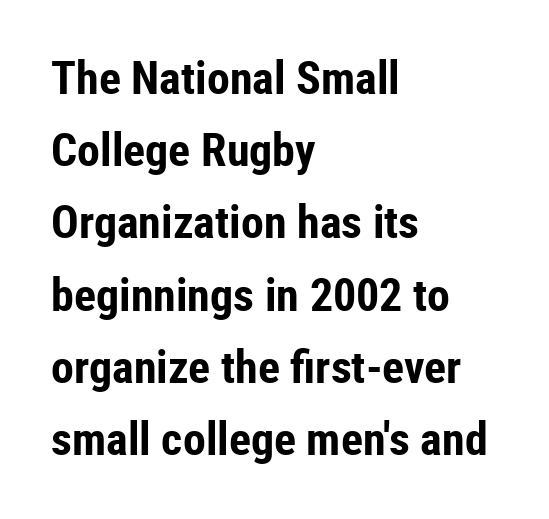
Is the block centered? No — it sits flush against the left margin. Rendered with straight, roman letterforms. In terms of letterform style, serifs are entirely absent. The specimen omits any rule beneath the text block's lines. Strong, thick strokes mark this as bold type.
